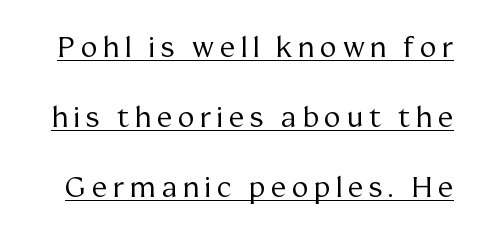
A typesetter would label this face a serif. Weight class: somewhere from thin through regular. Underlining? Definitely there. A great deal of white space separates one row of letters from the next. Glyph-to-glyph distance is far greater than everyday printed text.
